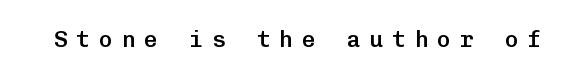
{"italic": "no", "bold": "semi", "underline": "no", "letter_spacing": "wide", "letter_spacing_em": 0.38, "glyph_px": 23}
